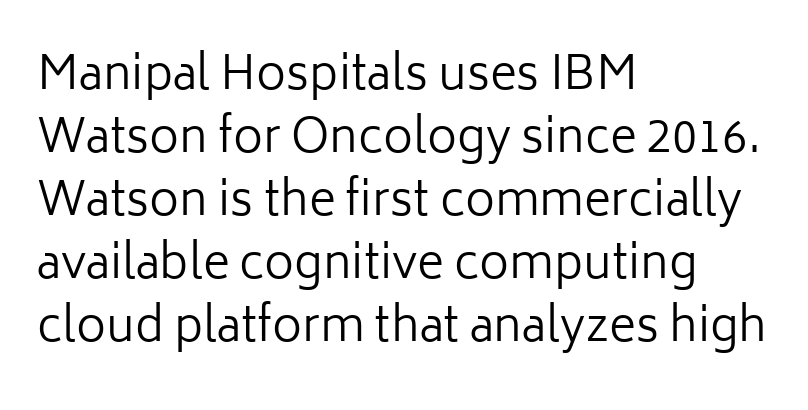
The ragged edge is on the right, which tells us the setting is flush left. The string is rendered with underlining switched off. This sample uses an upright cut, with every glyph sitting square on the baseline. Horizontal bands of white between lines are of average thickness.
